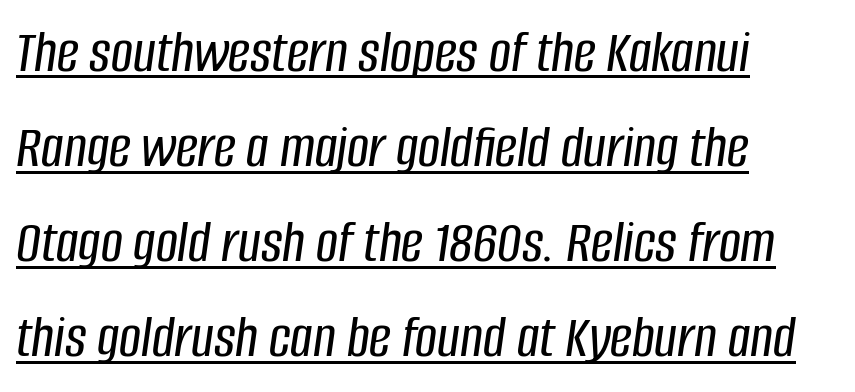
{"italic": "yes", "lean": "right", "slant_degrees": 8, "width": "condensed", "stroke_contrast": "low", "x_height": "large", "monospaced": "no", "underline": "yes", "align": "left", "line_spacing": "normal", "line_spacing_ratio": 1.56, "letter_spacing": "normal", "letter_spacing_em": 0.0, "glyph_px": 61}
